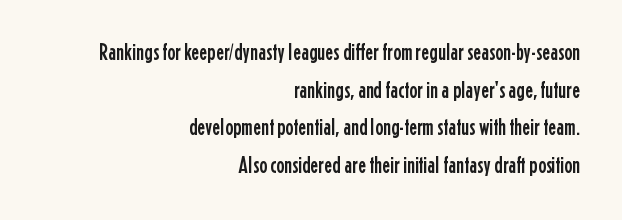
The image shows 24 px text type, upright; set right-aligned, normal line spacing (1.57x), normal letter spacing, not underlined.
